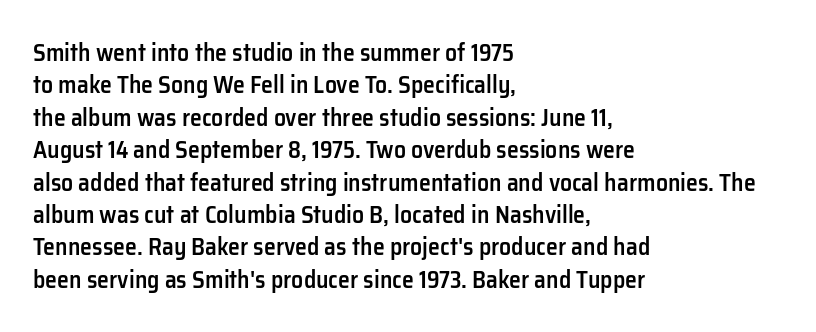
Q: Is the text bold? A: Semi-bold.
Q: Is the text italic (slanted)? A: No, it is upright.
Q: Is the text underlined? A: No.
Q: How is the paragraph aligned? A: Left-aligned.
Q: Is the spacing between letters normal or unusually wide? A: Normal.
Q: Is the spacing between lines tight, normal or loose? A: Normal.
